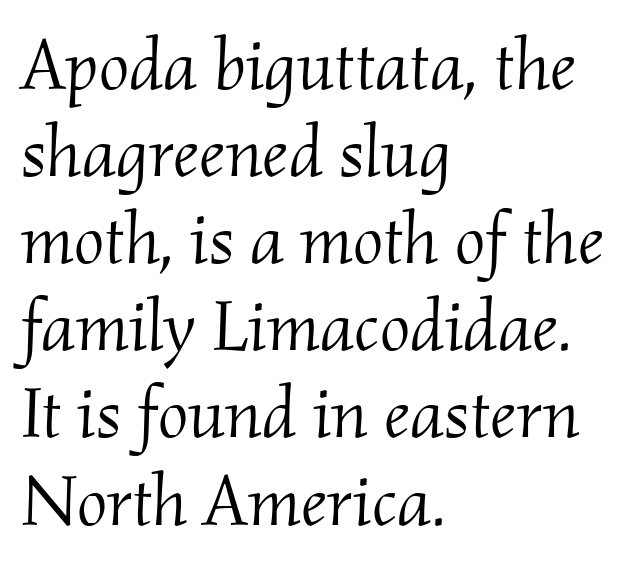
Q: Is the text bold? A: No.
Q: Is the text italic (slanted)? A: Yes, it leans right by about 2 degrees.
Q: Is the typeface a serif or a sans-serif typeface? A: Serif.
Q: Is the text underlined? A: No.
Q: How is the paragraph aligned? A: Left-aligned.
Q: Is the spacing between letters normal or unusually wide? A: Normal.
Q: Width (condensed, normal, or wide)? A: Normal.
Q: Stroke contrast? A: Medium.
Q: x-height? A: Small.
Q: Monospaced? A: No.
